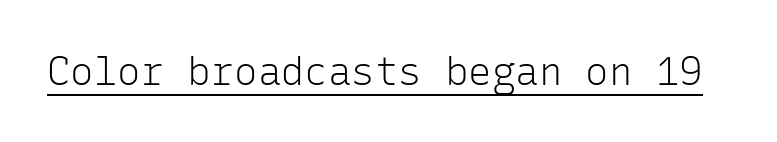
The image shows 39 px light sans-serif type, upright, monospaced; set normal letter spacing, underlined; low stroke contrast and a medium x-height.
